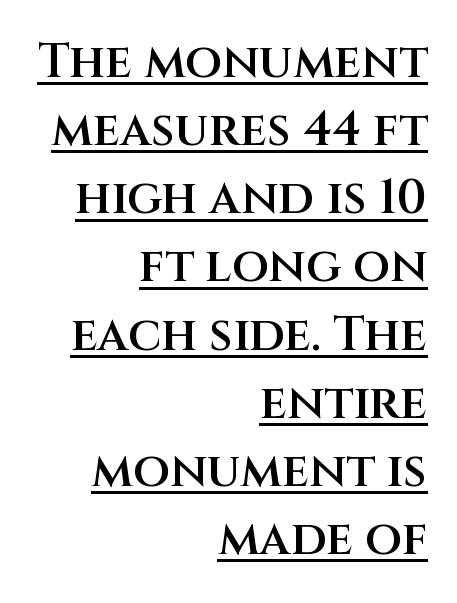
Q: Is the text bold? A: Semi-bold.
Q: Is the text italic (slanted)? A: No, it is upright.
Q: Is the typeface a serif or a sans-serif typeface? A: Sans-serif.
Q: Is the text underlined? A: Yes.
Q: How is the paragraph aligned? A: Right-aligned.
Q: Is the spacing between letters normal or unusually wide? A: Normal.
Q: Is the spacing between lines tight, normal or loose? A: Normal.
Q: Width (condensed, normal, or wide)? A: Normal.
Q: Stroke contrast? A: Medium.
Q: x-height? A: Large.
Q: Monospaced? A: No.
